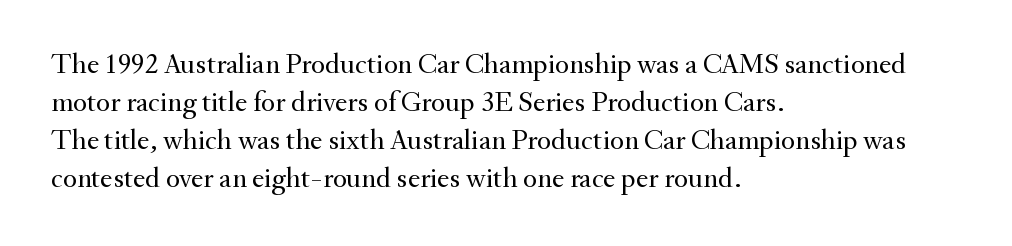
{"serif": "yes", "italic": "no", "bold": "no", "weight": "regular", "width": "normal", "stroke_contrast": "medium", "x_height": "small", "monospaced": "no", "underline": "no", "align": "left", "line_spacing": "normal", "line_spacing_ratio": 1.31, "letter_spacing": "normal", "letter_spacing_em": 0.0, "glyph_px": 29}
